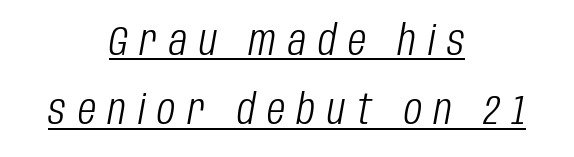
{"italic": "yes", "lean": "right", "slant_degrees": 10, "bold": "no", "weight": "light", "width": "condensed", "stroke_contrast": "low", "x_height": "large", "monospaced": "no", "underline": "yes", "align": "center", "line_spacing": "normal", "line_spacing_ratio": 1.65, "letter_spacing": "wide", "letter_spacing_em": 0.29, "glyph_px": 42}
